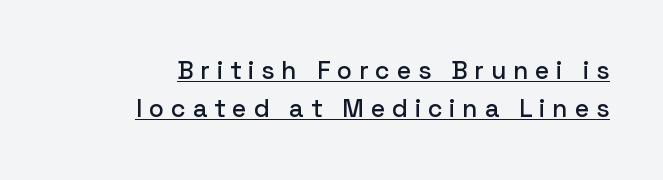
Q: Is the text italic (slanted)? A: No, it is upright.
Q: Is the text underlined? A: Yes.
Q: Is the spacing between letters normal or unusually wide? A: Unusually wide.
Q: Is the spacing between lines tight, normal or loose? A: Normal.
